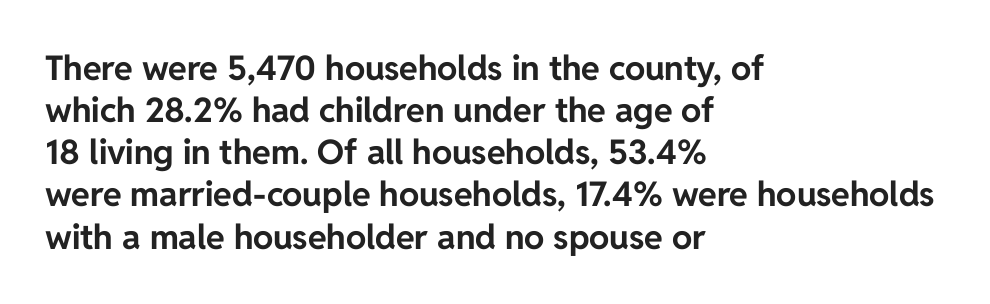
The passage is arranged the way most books set body copy — flush left. Inter-character spacing is left at the font's built-in metrics. Thick stems and heavy bowls — unmistakably bold. Are there feet on the stems? There aren't — it's a sans. Looks like regular typesetting: each glyph gets only the width it needs. Descenders are the only things crossing below the line.
